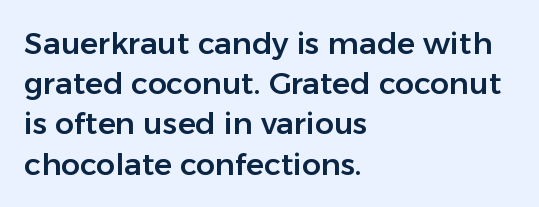
A typesetter would mark this as roman, not italic. The ragged edge is on the right, which tells us the setting is flush left. The lines sit at an ordinary, default distance from one another. The face used here is a sans, in the tradition of grotesques and geometrics.
